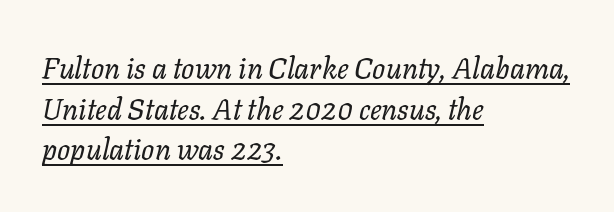
You could call the tracking neutral — neither tight nor loose. Think standard paragraph weight, or any step lighter than that. You could not count columns in this text — the font is proportionally spaced. Notice how descenders clear the ascenders below comfortably — that's standard leading.
